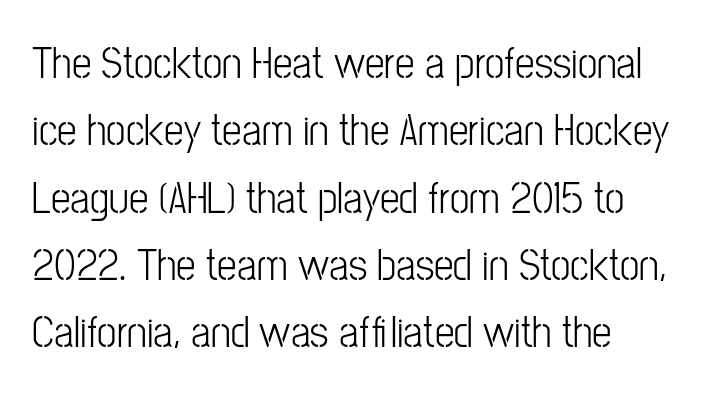
{"serif": "no", "italic": "no", "bold": "no", "weight": "light", "width": "condensed", "stroke_contrast": "low", "x_height": "medium", "monospaced": "no", "underline": "no", "align": "left", "line_spacing": "normal", "line_spacing_ratio": 1.53, "letter_spacing": "normal", "letter_spacing_em": 0.0, "glyph_px": 44}
